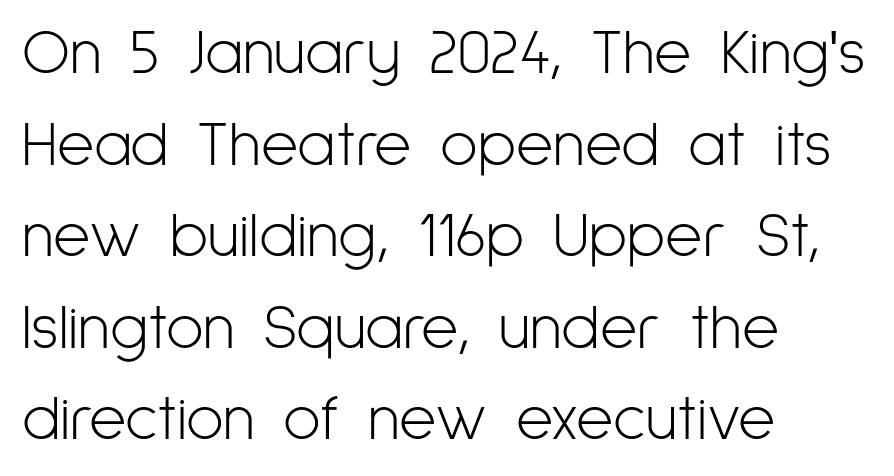
Q: Is the text bold? A: No.
Q: Is the text italic (slanted)? A: No, it is upright.
Q: Is the typeface a serif or a sans-serif typeface? A: Sans-serif.
Q: Is the text underlined? A: No.
Q: How is the paragraph aligned? A: Left-aligned.
Q: Is the spacing between letters normal or unusually wide? A: Normal.
Q: Is the spacing between lines tight, normal or loose? A: Normal.
Q: Width (condensed, normal, or wide)? A: Condensed.
Q: Stroke contrast? A: Low.
Q: x-height? A: Medium.
Q: Monospaced? A: No.
